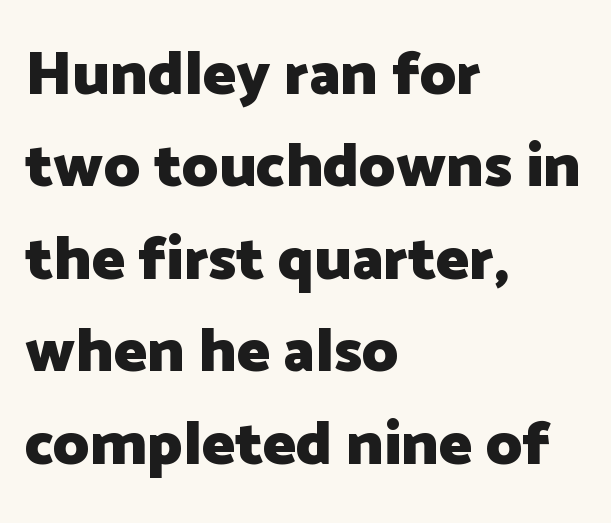
Here the glyphs are tracked normally, forming tight word shapes. Note the varied advance widths — an 'i' is clearly narrower than an 'm'. The space directly below the letters is spotless. Rows of type keep a routine distance in the vertical direction. Nope, not italic — everything's standing straight.
